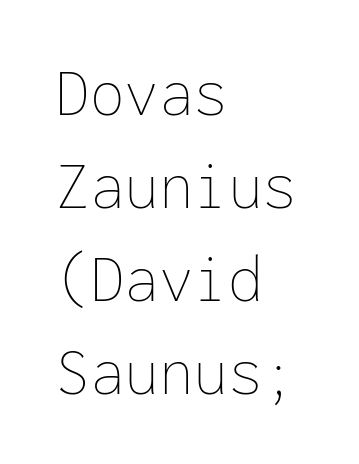
The image shows 69 px thin type, upright, monospaced; set left-aligned, normal line spacing (1.35x), normal letter spacing, not underlined; low stroke contrast and a medium x-height.
